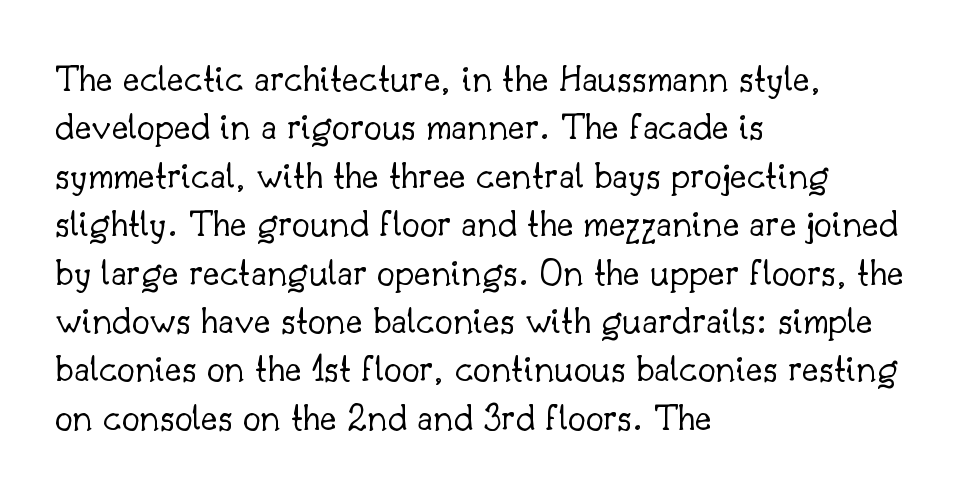
Q: Is the text bold? A: No.
Q: Is the text italic (slanted)? A: No, it is upright.
Q: Is the text underlined? A: No.
Q: How is the paragraph aligned? A: Left-aligned.
Q: Is the spacing between letters normal or unusually wide? A: Normal.
Q: Width (condensed, normal, or wide)? A: Normal.
Q: Stroke contrast? A: Low.
Q: x-height? A: Small.
Q: Monospaced? A: No.
